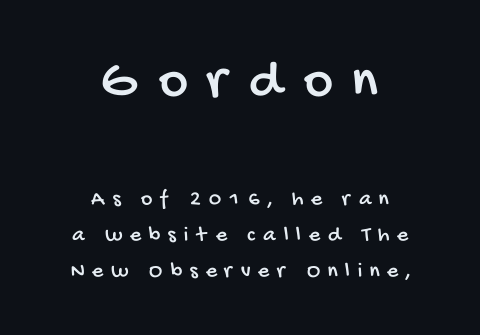
Q: Is the typeface a serif or a sans-serif typeface? A: Sans-serif.
Q: Is the text underlined? A: No.
Q: How is the paragraph aligned? A: Centered.
Q: Is the spacing between letters normal or unusually wide? A: Unusually wide.
Q: Is the spacing between lines tight, normal or loose? A: Normal.
Q: Which block of text is set in a larger size, the first (top) or the second (bottom)? A: The first (top) one.
Q: Width (condensed, normal, or wide)? A: Condensed.
Q: Stroke contrast? A: Low.
Q: x-height? A: Large.
Q: Monospaced? A: No.
